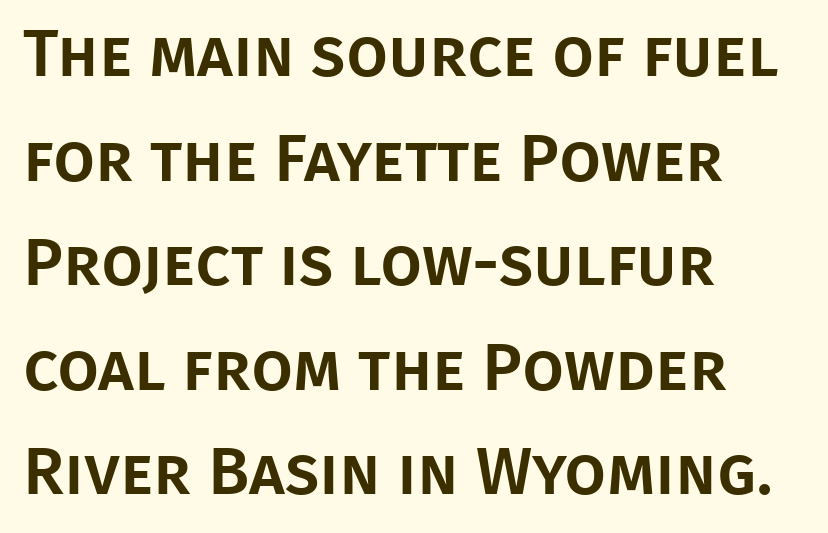
Q: Is the text italic (slanted)? A: No, it is upright.
Q: Is the typeface a serif or a sans-serif typeface? A: Sans-serif.
Q: Is the text underlined? A: No.
Q: How is the paragraph aligned? A: Left-aligned.
Q: Is the spacing between letters normal or unusually wide? A: Normal.
Q: Is the spacing between lines tight, normal or loose? A: Normal.
Q: Width (condensed, normal, or wide)? A: Normal.
Q: Stroke contrast? A: Low.
Q: x-height? A: Large.
Q: Monospaced? A: No.
